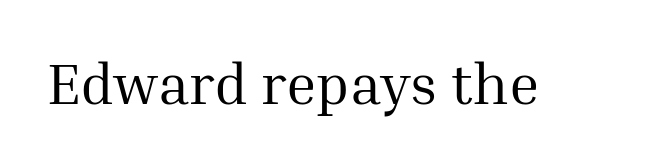
Q: Is the text bold? A: No.
Q: Is the text italic (slanted)? A: No, it is upright.
Q: Is the typeface a serif or a sans-serif typeface? A: Serif.
Q: Is the text underlined? A: No.
Q: Is the spacing between letters normal or unusually wide? A: Normal.
Q: Width (condensed, normal, or wide)? A: Normal.
Q: Stroke contrast? A: Medium.
Q: x-height? A: Medium.
Q: Monospaced? A: No.
